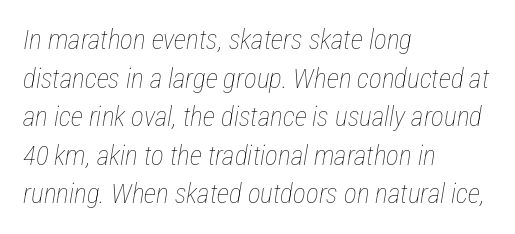
The image shows 27 px text type, italic (leaning right); set left-aligned, normal line spacing (1.43x), normal letter spacing, not underlined.
